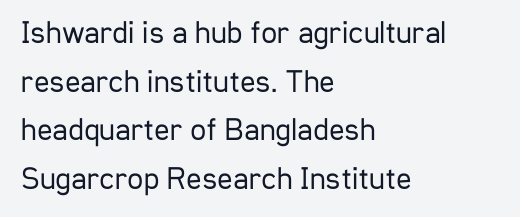
Is the stroke heavy? The answer is a plain regular-or-lighter. Glyph-to-glyph distance matches everyday printed text. You can tell from the bare stems that sans-serif type was used. The passage shown is typed in a proportional face where columns would drift.
